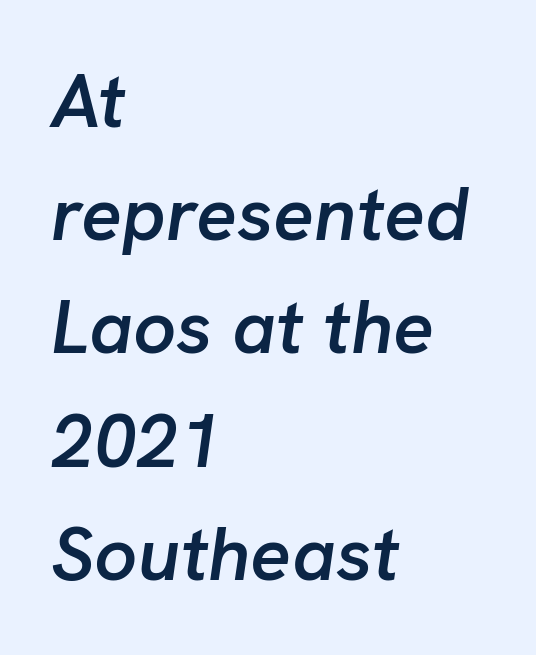
Spacing verdict: proportional, widths tailored to each character. In CSS terms this would be text-align: left. There's an unmistakable incline to the writing here. The letterforms sit shoulder to shoulder at normal distance. Horizontal bands of white between lines are of average thickness. Check the space under the baseline: it is left empty.
